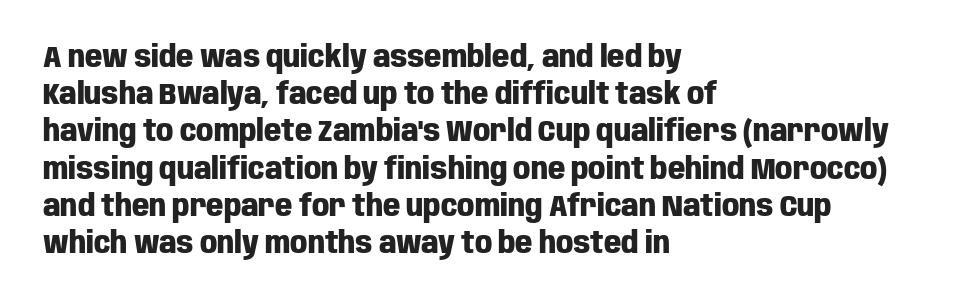
Q: Is the text bold? A: Yes.
Q: Is the text italic (slanted)? A: No, it is upright.
Q: Is the typeface a serif or a sans-serif typeface? A: Sans-serif.
Q: Is the text underlined? A: No.
Q: How is the paragraph aligned? A: Left-aligned.
Q: Is the spacing between letters normal or unusually wide? A: Normal.
Q: Width (condensed, normal, or wide)? A: Condensed.
Q: Stroke contrast? A: Low.
Q: x-height? A: Large.
Q: Monospaced? A: No.
